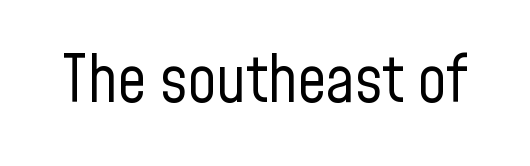
Q: Is the text bold? A: No.
Q: Is the text italic (slanted)? A: No, it is upright.
Q: Is the typeface a serif or a sans-serif typeface? A: Sans-serif.
Q: Is the text underlined? A: No.
Q: Is the spacing between letters normal or unusually wide? A: Normal.
Q: Width (condensed, normal, or wide)? A: Condensed.
Q: Stroke contrast? A: Low.
Q: x-height? A: Medium.
Q: Monospaced? A: No.
